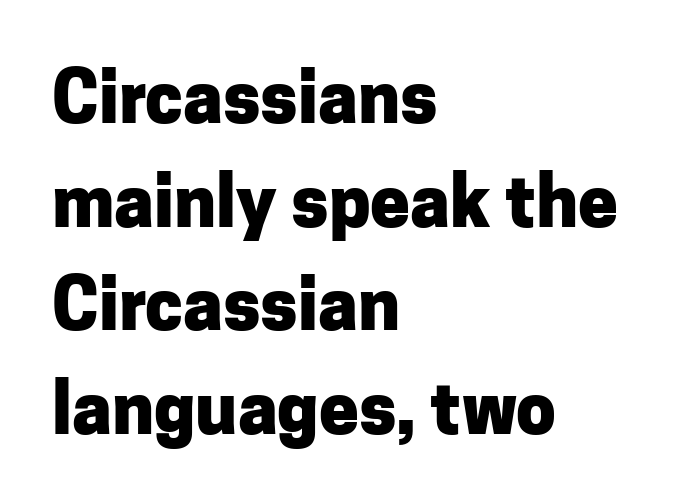
No italicization has been applied; the sample stays upright. Caption: bold face, heavy strokes. Think of a printed novel: that variable character pitch is what you see here. The space between consecutive lines is moderate.
